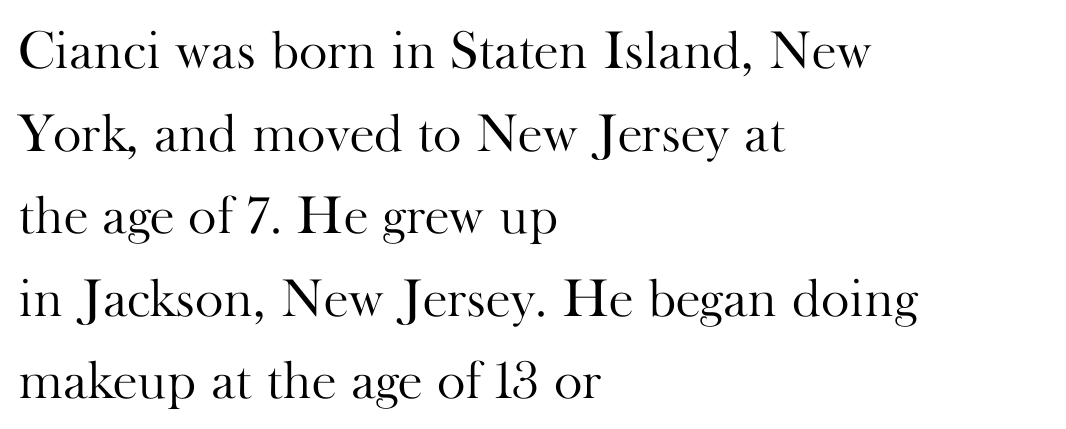
{"serif": "yes", "italic": "no", "bold": "no", "weight": "light", "width": "normal", "stroke_contrast": "high", "x_height": "small", "monospaced": "no", "underline": "no", "align": "left", "line_spacing": "normal", "line_spacing_ratio": 1.53, "letter_spacing": "normal", "letter_spacing_em": 0.0, "glyph_px": 54}
